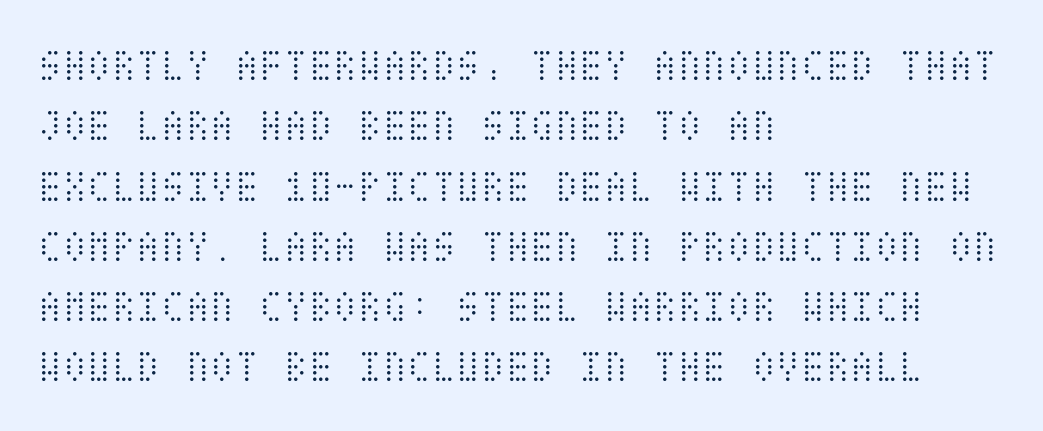
The font is comparable to plain body text, perhaps lighter. Quick note: interline space is typical. Here the glyphs are tracked normally, forming tight word shapes. The lettering stays uniformly vertical, giving the passage a roman look.
